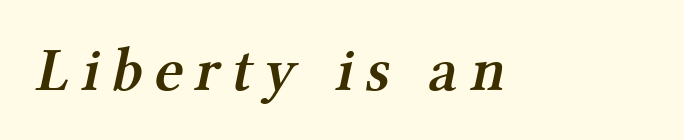
The image shows 62 px semibold serif type; set not underlined; medium stroke contrast and a medium x-height.
